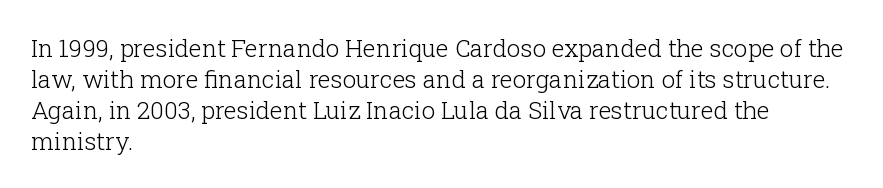
{"italic": "no", "bold": "no", "underline": "no", "align": "left", "line_spacing": "normal", "line_spacing_ratio": 1.29, "letter_spacing": "normal", "letter_spacing_em": 0.0, "glyph_px": 24}
